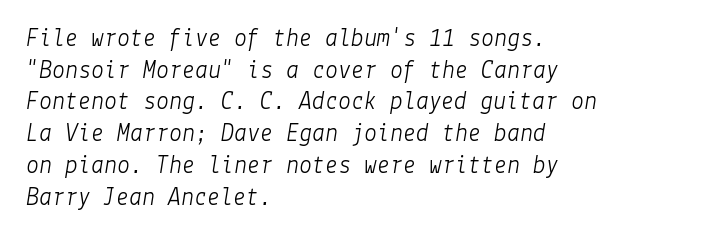
The image shows 26 px text type, italic (leaning right); set left-aligned, line spacing 1.22x, normal letter spacing, not underlined.
